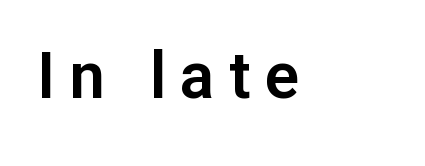
Tracking here is generous; glyphs stand well apart from one another. Any mark beneath the type? The region is blank. This is sans-serif lettering, the kind often seen on screens and signage. Teacher's note: observe the even left margin — that is flush-left alignment. Rendered with straight, roman letterforms.
